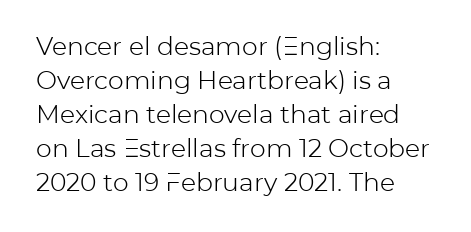
Q: Is the text bold? A: No.
Q: Is the text italic (slanted)? A: No, it is upright.
Q: Is the text underlined? A: No.
Q: How is the paragraph aligned? A: Left-aligned.
Q: Is the spacing between letters normal or unusually wide? A: Normal.
Q: Is the spacing between lines tight, normal or loose? A: Normal.
